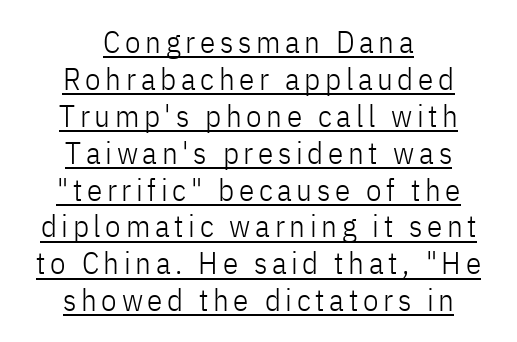
Nothing sits at the stroke ends, so this counts as sans-serif. Italic? Not at all — the glyphs are vertical. Think of a printed novel: that variable character pitch is what you see here. The letters look calm and open, with moderate or lighter stems. Every row of glyphs is offset so its center matches the block's center. The face used here appears with an underline applied.
